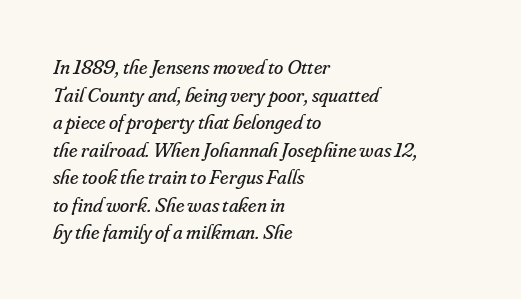
Just letters on the line, the space beneath them empty. This sample uses plain, unmodified letter spacing. Nothing heavy about these letters — not bold at all. Reading down the block, your eye returns to a fixed left position each line.
